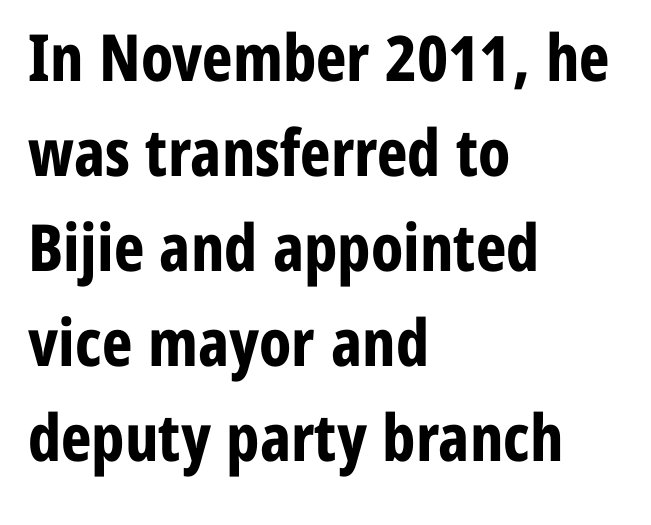
The image shows 65 px bold, condensed sans-serif type, upright; set left-aligned, normal line spacing (1.46x), normal letter spacing, not underlined; low stroke contrast and a medium x-height.
